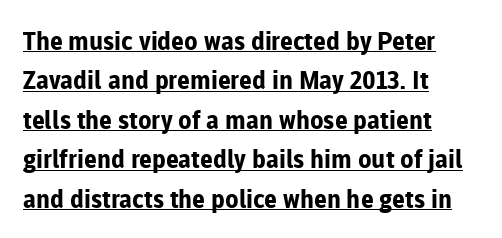
Q: Is the text bold? A: Yes.
Q: Is the text italic (slanted)? A: No, it is upright.
Q: Is the text underlined? A: Yes.
Q: How is the paragraph aligned? A: Left-aligned.
Q: Is the spacing between letters normal or unusually wide? A: Normal.
Q: Is the spacing between lines tight, normal or loose? A: Normal.
